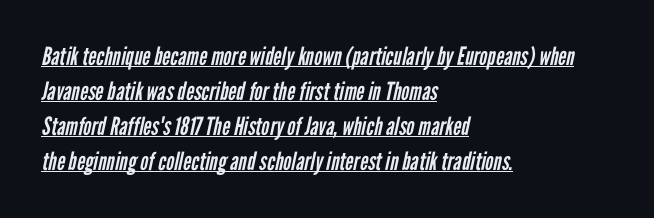
{"bold": "no", "underline": "yes", "align": "left", "line_spacing": "normal", "line_spacing_ratio": 1.4, "letter_spacing": "normal", "letter_spacing_em": 0.0, "glyph_px": 25}
